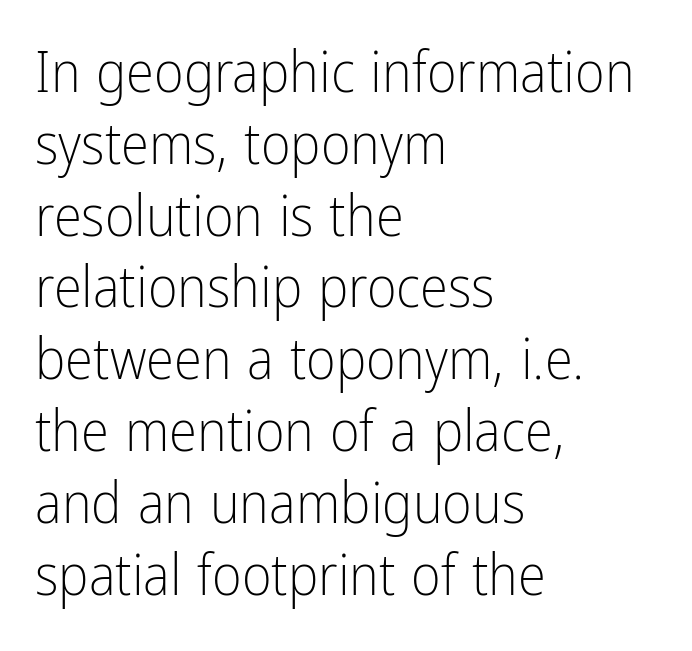
Q: Is the text bold? A: No.
Q: Is the text italic (slanted)? A: No, it is upright.
Q: Is the typeface a serif or a sans-serif typeface? A: Sans-serif.
Q: Is the text underlined? A: No.
Q: How is the paragraph aligned? A: Left-aligned.
Q: Is the spacing between letters normal or unusually wide? A: Normal.
Q: Is the spacing between lines tight, normal or loose? A: Normal.
Q: Width (condensed, normal, or wide)? A: Condensed.
Q: Stroke contrast? A: Low.
Q: x-height? A: Medium.
Q: Monospaced? A: No.
